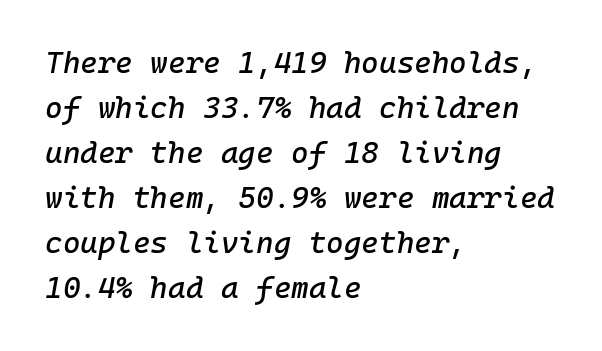
Q: Is the text italic (slanted)? A: Yes, it leans right by about 10 degrees.
Q: Is the text underlined? A: No.
Q: How is the paragraph aligned? A: Left-aligned.
Q: Is the spacing between letters normal or unusually wide? A: Normal.
Q: Is the spacing between lines tight, normal or loose? A: Normal.
Q: Width (condensed, normal, or wide)? A: Normal.
Q: Stroke contrast? A: Low.
Q: x-height? A: Medium.
Q: Monospaced? A: Yes.
